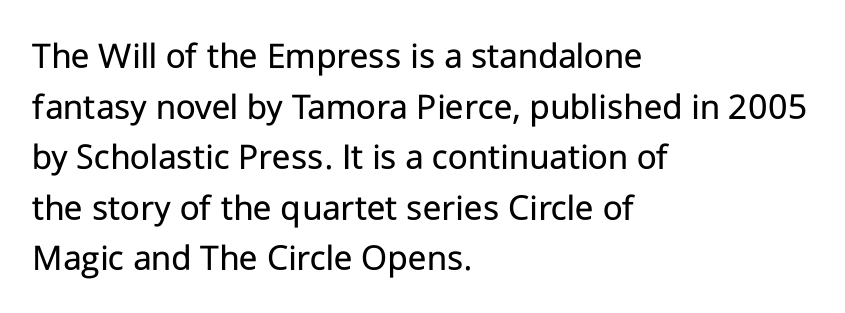
{"serif": "no", "italic": "no", "bold": "no", "weight": "regular", "width": "normal", "stroke_contrast": "low", "x_height": "medium", "monospaced": "no", "underline": "no", "align": "left", "line_spacing": "normal", "line_spacing_ratio": 1.33, "letter_spacing": "normal", "letter_spacing_em": 0.0, "glyph_px": 38}
